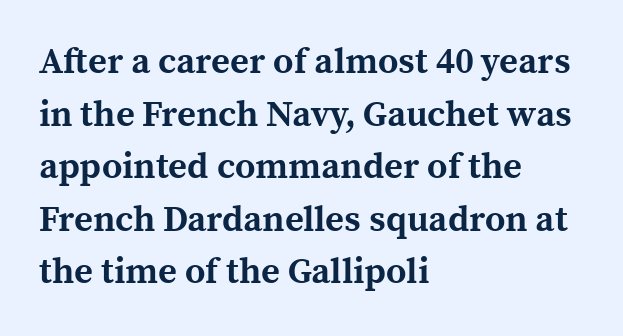
{"serif": "yes", "italic": "no", "bold": "yes", "weight": "bold", "width": "normal", "x_height": "medium", "monospaced": "no", "underline": "no", "align": "left", "line_spacing": "normal", "line_spacing_ratio": 1.46, "letter_spacing": "normal", "letter_spacing_em": 0.0, "glyph_px": 36}
